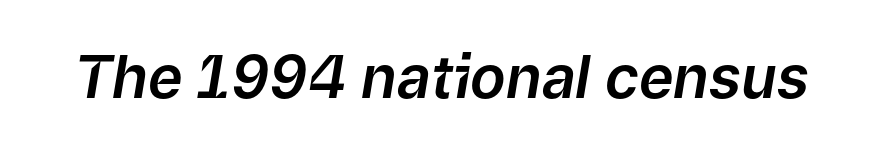
The image shows 59 px text type, italic (leaning right); set normal letter spacing, not underlined; low stroke contrast and a medium x-height.
